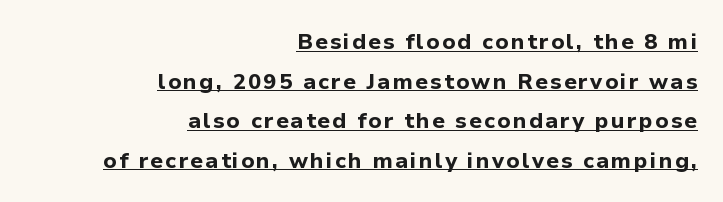
The image shows 22 px bold type, upright; set right-aligned, line spacing 1.8x, underlined.
